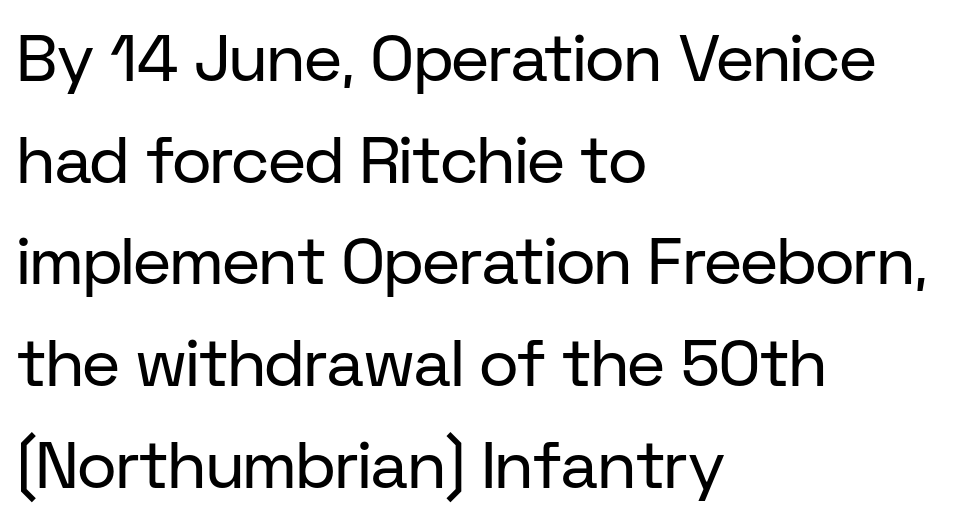
The image shows 66 px regular-weight sans-serif type, upright; set left-aligned, normal line spacing (1.54x), normal letter spacing, not underlined; low stroke contrast and a medium x-height.
